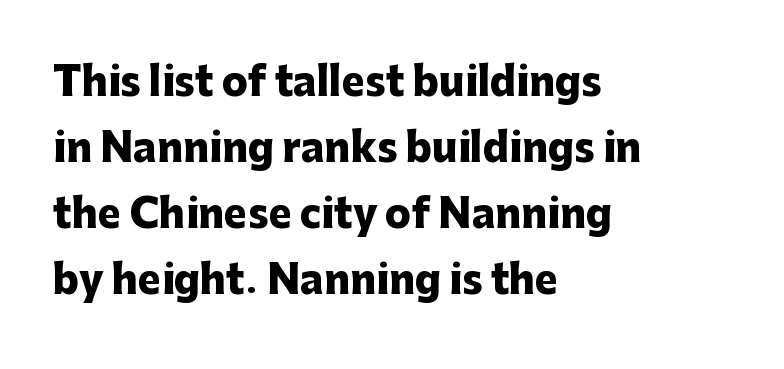
Q: Is the text bold? A: Yes.
Q: Is the text italic (slanted)? A: No, it is upright.
Q: Is the typeface a serif or a sans-serif typeface? A: Sans-serif.
Q: Is the text underlined? A: No.
Q: How is the paragraph aligned? A: Left-aligned.
Q: Is the spacing between letters normal or unusually wide? A: Normal.
Q: Is the spacing between lines tight, normal or loose? A: Normal.
Q: Width (condensed, normal, or wide)? A: Normal.
Q: Stroke contrast? A: Low.
Q: x-height? A: Medium.
Q: Monospaced? A: No.
